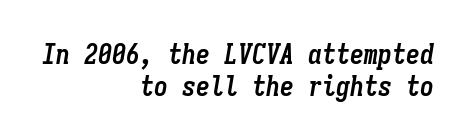
Q: Is the text bold? A: Yes.
Q: Is the text italic (slanted)? A: Yes, it leans right by about 9 degrees.
Q: Is the text underlined? A: No.
Q: How is the paragraph aligned? A: Right-aligned.
Q: Is the spacing between letters normal or unusually wide? A: Normal.
Q: Is the spacing between lines tight, normal or loose? A: Tight.
Q: Width (condensed, normal, or wide)? A: Condensed.
Q: Stroke contrast? A: Low.
Q: x-height? A: Medium.
Q: Monospaced? A: Yes.
